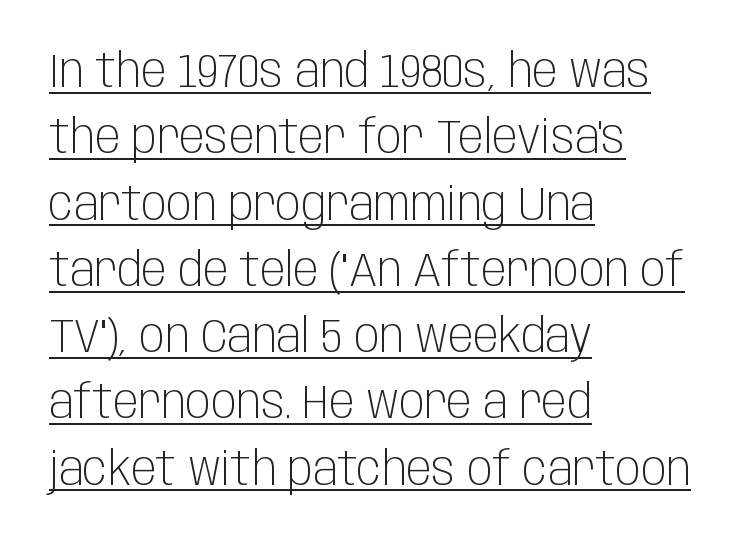
The image shows 47 px light, condensed sans-serif type, upright; set left-aligned, normal line spacing (1.41x), normal letter spacing, underlined; low stroke contrast and a large x-height.
